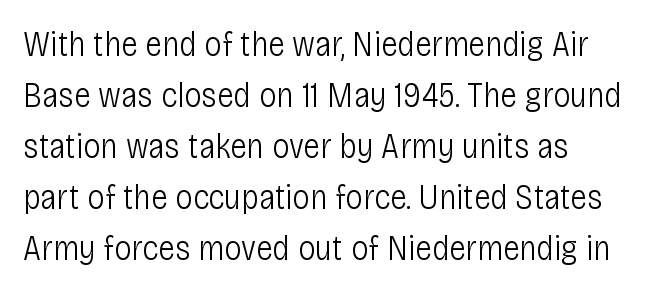
{"serif": "no", "italic": "no", "bold": "no", "weight": "light", "width": "condensed", "stroke_contrast": "low", "x_height": "large", "monospaced": "no", "underline": "no", "line_spacing": "normal", "line_spacing_ratio": 1.46, "letter_spacing": "normal", "letter_spacing_em": 0.0, "glyph_px": 35}
